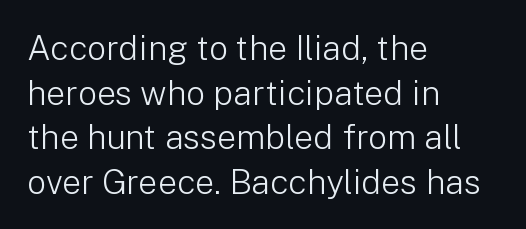
The image shows 34 px light sans-serif type, upright; set left-aligned, normal line spacing (1.31x), normal letter spacing, not underlined; low stroke contrast and a medium x-height.
